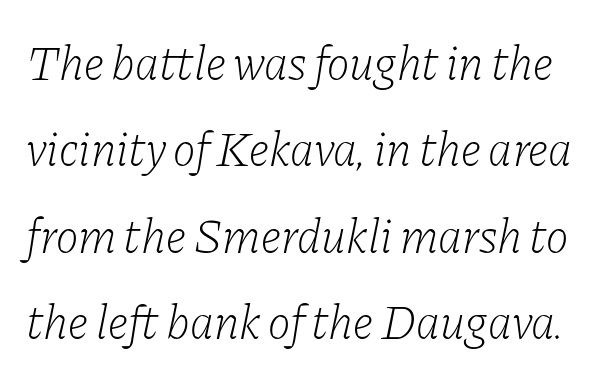
The letters carry serifs — small finishing strokes at the ends of their stems. The face used here is proportionally spaced, like ordinary book or web type. Here the glyphs are tracked normally, forming tight word shapes. The font's italic variant was chosen for this text. Plain, unruled lines of type.
